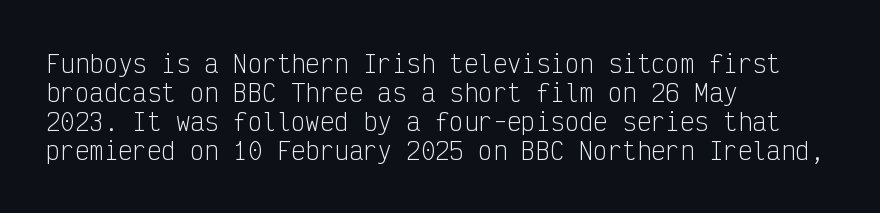
The image shows 24 px text type, upright; set left-aligned, line spacing 1.21x, normal letter spacing, not underlined.
